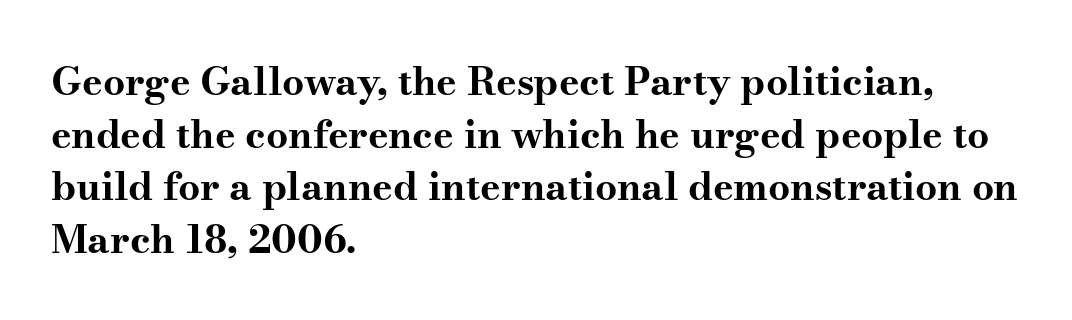
The image shows 39 px bold, wide serif type, upright; set left-aligned, normal line spacing (1.35x), normal letter spacing, not underlined; medium stroke contrast and a small x-height.
